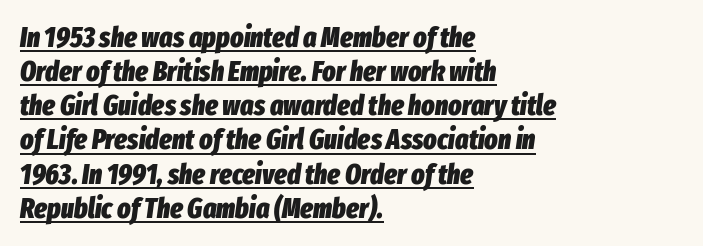
Style check: oblique. What decoration does the sample have? An underline. Varying glyph widths throughout — classic text-font behaviour. You could call the tracking neutral — neither tight nor loose.
